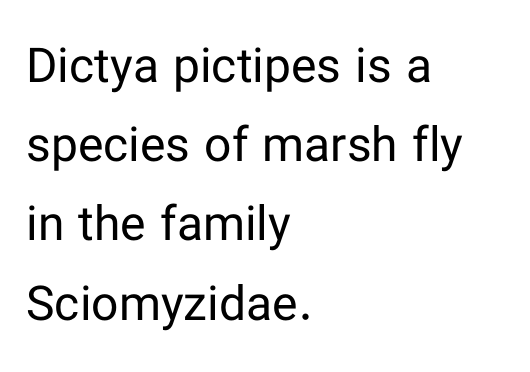
Q: Is the text bold? A: No.
Q: Is the text italic (slanted)? A: No, it is upright.
Q: Is the typeface a serif or a sans-serif typeface? A: Sans-serif.
Q: Is the text underlined? A: No.
Q: How is the paragraph aligned? A: Left-aligned.
Q: Is the spacing between letters normal or unusually wide? A: Normal.
Q: Is the spacing between lines tight, normal or loose? A: Normal.
Q: Width (condensed, normal, or wide)? A: Normal.
Q: Stroke contrast? A: Low.
Q: x-height? A: Medium.
Q: Monospaced? A: No.
